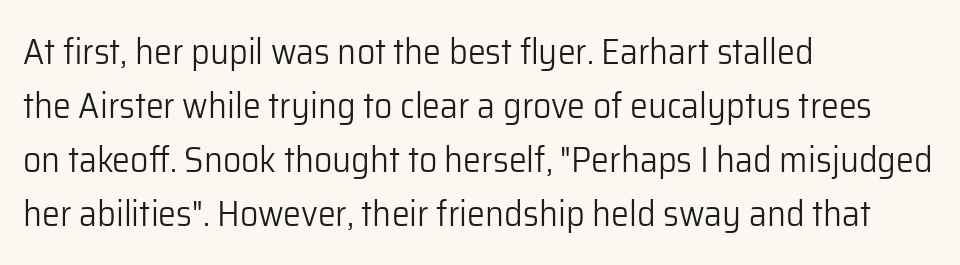
Q: Is the text bold? A: No.
Q: Is the text italic (slanted)? A: No, it is upright.
Q: Is the typeface a serif or a sans-serif typeface? A: Sans-serif.
Q: Is the text underlined? A: No.
Q: How is the paragraph aligned? A: Left-aligned.
Q: Is the spacing between letters normal or unusually wide? A: Normal.
Q: Is the spacing between lines tight, normal or loose? A: Normal.
Q: Width (condensed, normal, or wide)? A: Normal.
Q: Stroke contrast? A: Low.
Q: x-height? A: Medium.
Q: Monospaced? A: No.
